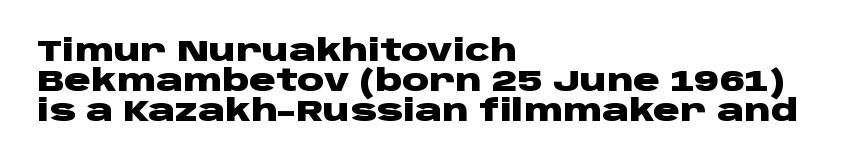
Q: Is the text bold? A: Yes.
Q: Is the text italic (slanted)? A: No, it is upright.
Q: Is the typeface a serif or a sans-serif typeface? A: Sans-serif.
Q: Is the text underlined? A: No.
Q: How is the paragraph aligned? A: Left-aligned.
Q: Is the spacing between letters normal or unusually wide? A: Normal.
Q: Is the spacing between lines tight, normal or loose? A: Tight.
Q: Width (condensed, normal, or wide)? A: Wide.
Q: Stroke contrast? A: Low.
Q: x-height? A: Large.
Q: Monospaced? A: No.
